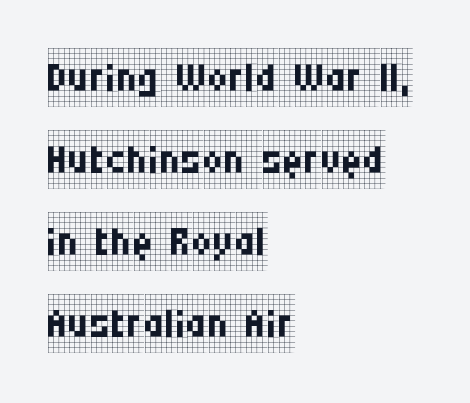
The image shows 59 px regular-weight, condensed serif type, upright; set left-aligned, normal line spacing (1.39x), normal letter spacing, not underlined; low stroke contrast and a large x-height.
